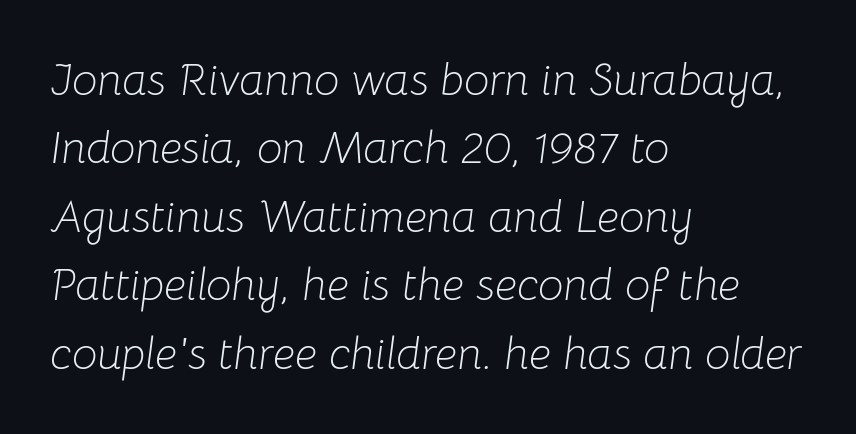
Bold? No — there's no thickening of the strokes. Think of a printed novel: that variable character pitch is what you see here. These lines stack with their left ends in a neat column. You could call the tracking neutral — neither tight nor loose.
